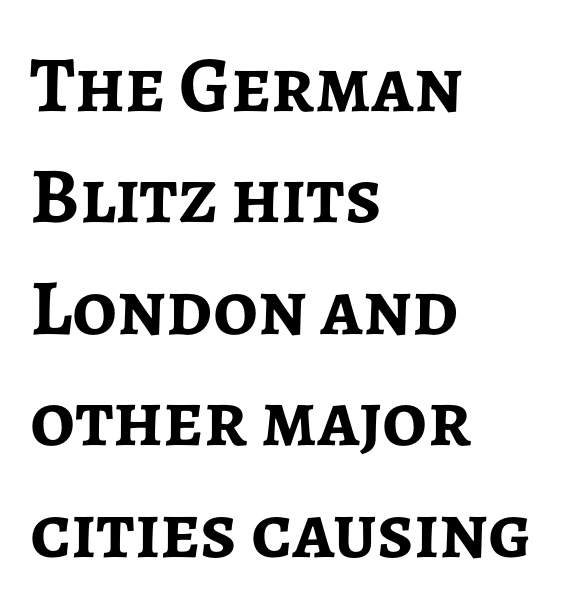
The image shows 79 px semibold sans-serif type, upright; set left-aligned, normal line spacing (1.41x), normal letter spacing, not underlined; low stroke contrast and a medium x-height.
